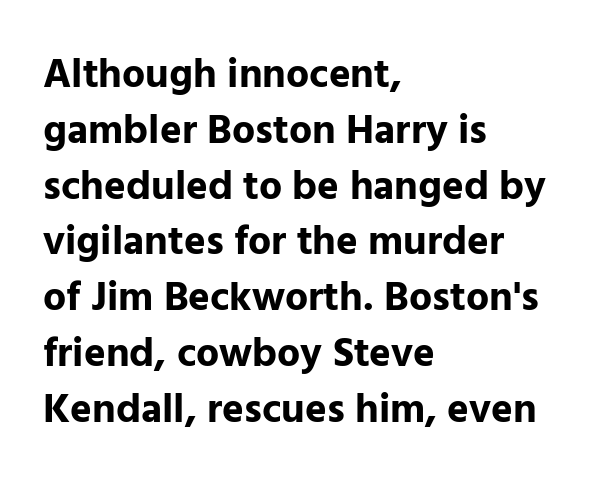
{"serif": "no", "italic": "no", "bold": "yes", "weight": "bold", "width": "normal", "stroke_contrast": "low", "x_height": "medium", "monospaced": "no", "underline": "no", "align": "left", "line_spacing": "normal", "line_spacing_ratio": 1.36, "letter_spacing": "normal", "letter_spacing_em": 0.0, "glyph_px": 41}
